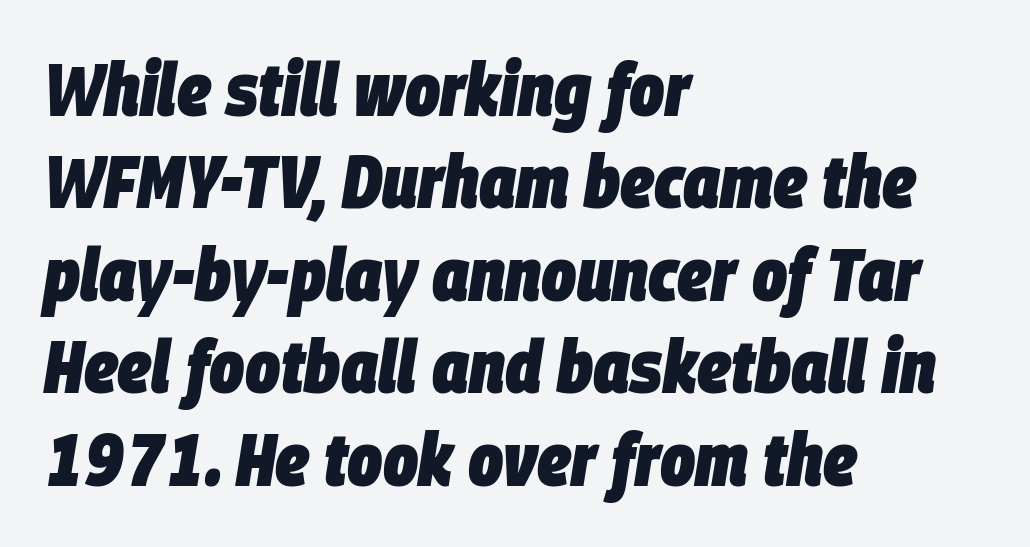
Which margin do the lines hug? The left one — the right edge is uneven. In terms of letterspacing, this is plain default setting. The strip under each line holds only bare page. Slant detected: the letters are inclined. Successive baselines arrive at the customary interval. Stroke thickness is high; the sample reads as a true bold.
